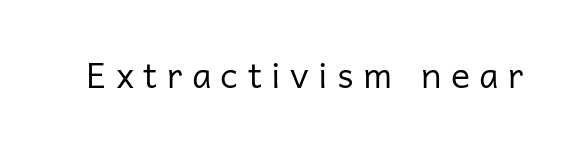
Q: Is the text bold? A: No.
Q: Is the text italic (slanted)? A: No, it is upright.
Q: Is the typeface a serif or a sans-serif typeface? A: Sans-serif.
Q: Is the text underlined? A: No.
Q: Is the spacing between letters normal or unusually wide? A: Unusually wide.
Q: Width (condensed, normal, or wide)? A: Normal.
Q: Stroke contrast? A: Low.
Q: x-height? A: Medium.
Q: Monospaced? A: No.
